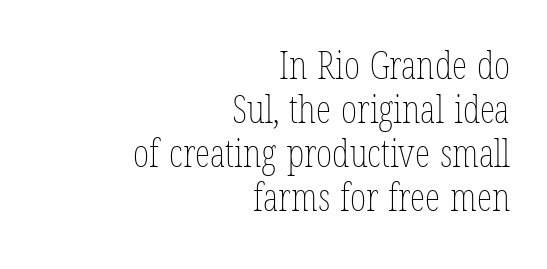
{"italic": "no", "bold": "no", "weight": "thin", "width": "condensed", "stroke_contrast": "low", "x_height": "medium", "monospaced": "no", "underline": "no", "align": "right", "line_spacing": "tight", "line_spacing_ratio": 1.13, "letter_spacing": "normal", "letter_spacing_em": 0.0, "glyph_px": 39}
